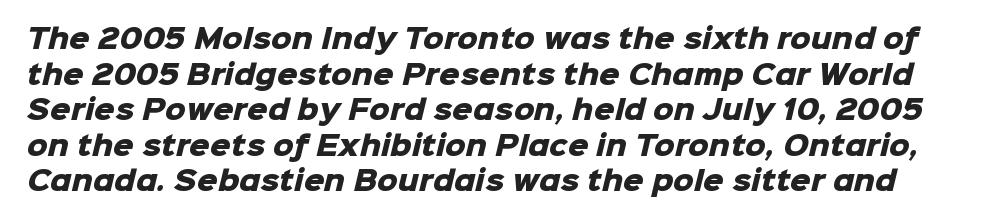
{"bold": "yes", "underline": "no", "line_spacing": "normal", "line_spacing_ratio": 1.37, "letter_spacing": "normal", "letter_spacing_em": 0.0, "glyph_px": 26}
